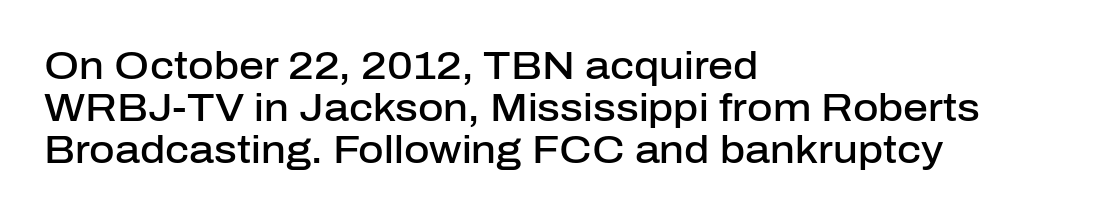
The specimen omits any rule beneath the text block's lines. Left-aligned paragraph, ragged on the right. Character widths vary here, with narrow letters taking less room than wide ones. Posture: vertical.
